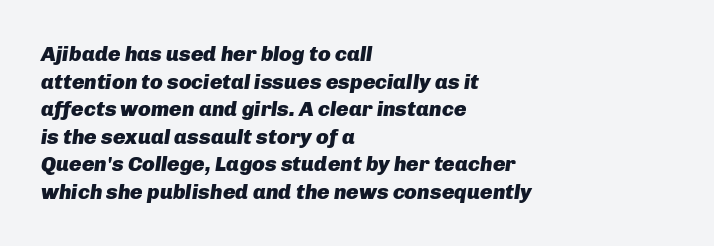
The image shows 21 px bold type, italic (leaning right); set left-aligned, normal line spacing (1.31x), normal letter spacing, not underlined.
